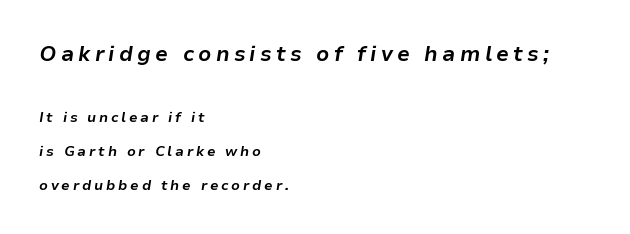
Q: Is the text bold? A: Yes.
Q: Is the text italic (slanted)? A: Yes, it leans right by about 9 degrees.
Q: Is the text underlined? A: No.
Q: How is the paragraph aligned? A: Left-aligned.
Q: Is the spacing between letters normal or unusually wide? A: Unusually wide.
Q: Is the spacing between lines tight, normal or loose? A: Loose.
Q: Which block of text is set in a larger size, the first (top) or the second (bottom)? A: The first (top) one.
